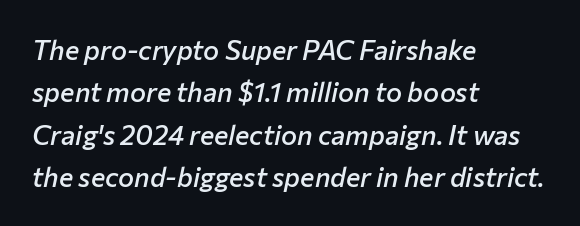
As a designer I'd log this as weight 600, semibold. Honestly, the row spacing looks completely unremarkable. A typesetter would call this zero additional tracking. Slanted lettering throughout.
